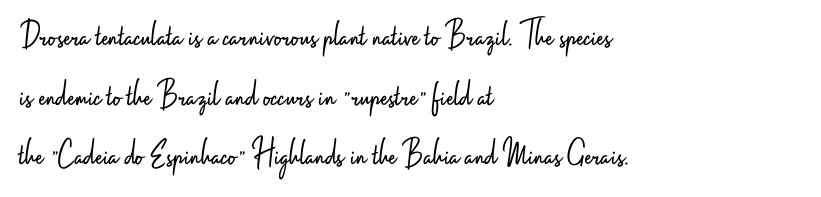
The image shows 38 px light, condensed sans-serif type; set left-aligned, normal line spacing (1.57x), normal letter spacing, not underlined; low stroke contrast and a small x-height.
